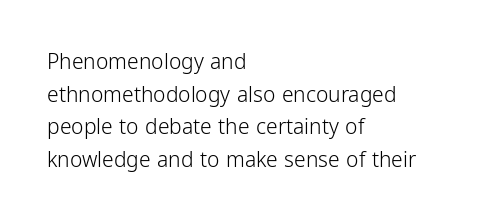
Q: Is the text bold? A: No.
Q: Is the text italic (slanted)? A: No, it is upright.
Q: Is the text underlined? A: No.
Q: How is the paragraph aligned? A: Left-aligned.
Q: Is the spacing between letters normal or unusually wide? A: Normal.
Q: Is the spacing between lines tight, normal or loose? A: Normal.
